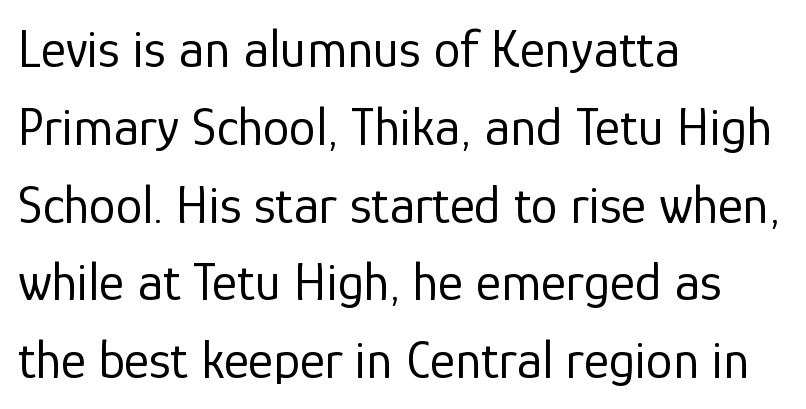
The image shows 54 px regular-weight sans-serif type, upright; set left-aligned, normal line spacing (1.44x), normal letter spacing, not underlined; low stroke contrast and a medium x-height.
